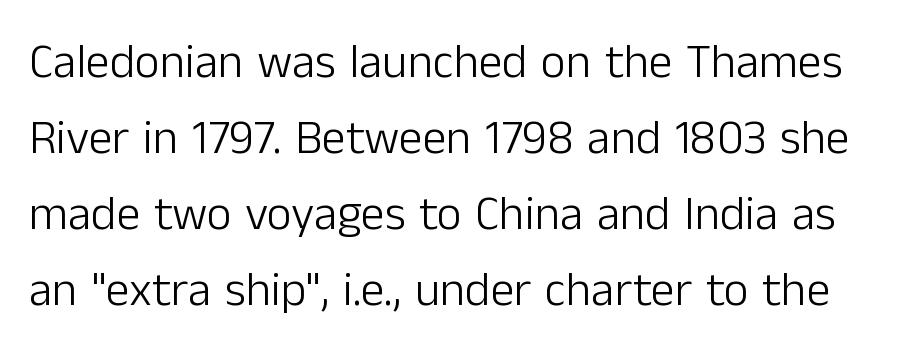
The line texture is even and compact thanks to regular tracking. The glyphs are unaccompanied by any horizontal stroke below them. In terms of posture, this sample is upright. Normally led — the rows are evenly, conventionally spaced. Are there feet on the stems? There aren't — it's a sans.
